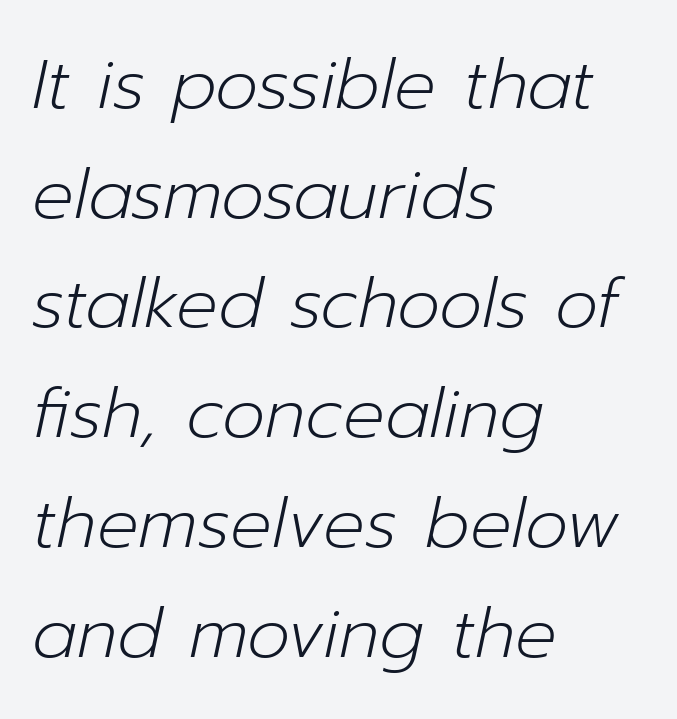
The image shows 69 px light type, italic (leaning right); set left-aligned, normal line spacing (1.59x), normal letter spacing, not underlined; low stroke contrast and a medium x-height.
